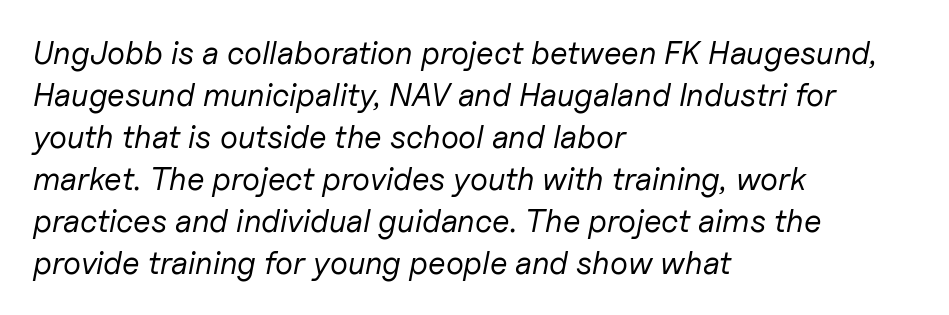
Q: Is the text bold? A: No.
Q: Is the text italic (slanted)? A: Yes, it leans right by about 11 degrees.
Q: Is the text underlined? A: No.
Q: How is the paragraph aligned? A: Left-aligned.
Q: Is the spacing between letters normal or unusually wide? A: Normal.
Q: Is the spacing between lines tight, normal or loose? A: Normal.
Q: Width (condensed, normal, or wide)? A: Normal.
Q: Stroke contrast? A: Low.
Q: x-height? A: Medium.
Q: Monospaced? A: No.
